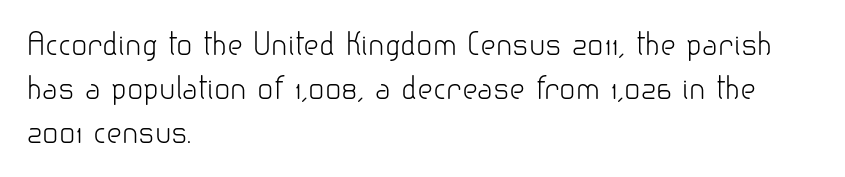
{"serif": "no", "italic": "no", "bold": "no", "weight": "light", "width": "normal", "stroke_contrast": "low", "x_height": "small", "monospaced": "no", "underline": "no", "align": "left", "line_spacing": "normal", "line_spacing_ratio": 1.47, "letter_spacing": "normal", "letter_spacing_em": 0.0, "glyph_px": 30}
